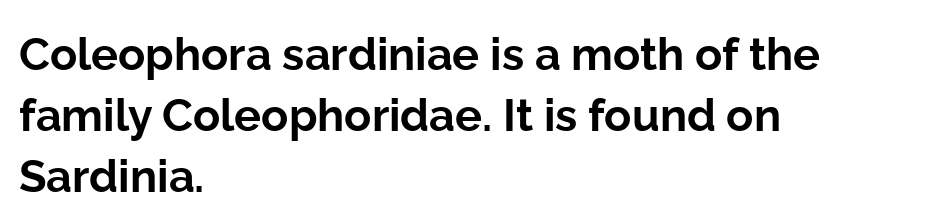
The image shows 45 px bold sans-serif type, upright; set left-aligned, normal line spacing (1.36x), normal letter spacing, not underlined; low stroke contrast and a medium x-height.
